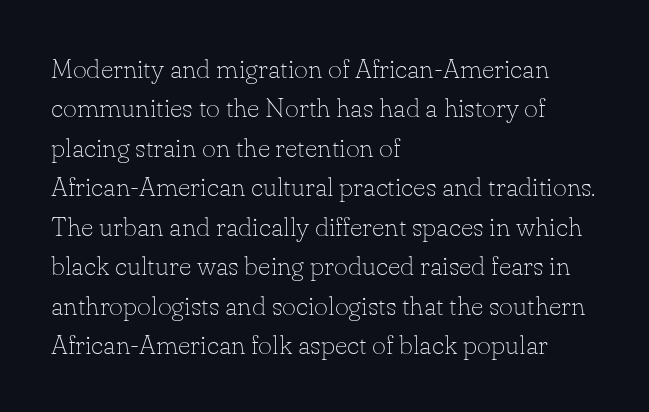
Q: Is the text bold? A: No.
Q: Is the text italic (slanted)? A: No, it is upright.
Q: Is the text underlined? A: No.
Q: How is the paragraph aligned? A: Left-aligned.
Q: Is the spacing between letters normal or unusually wide? A: Normal.
Q: Is the spacing between lines tight, normal or loose? A: Normal.
